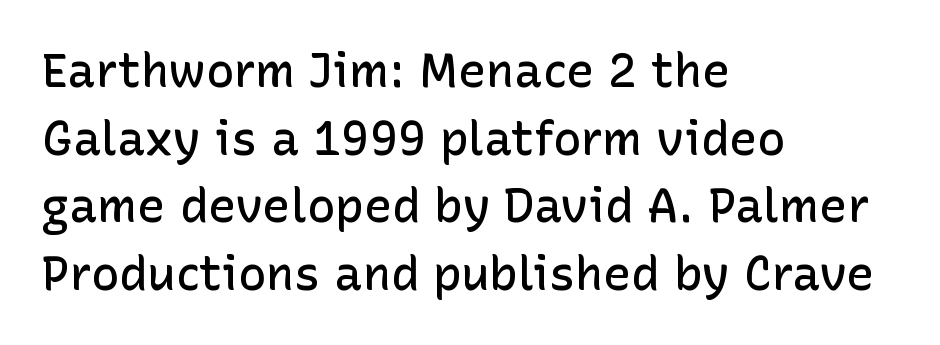
Letters rest on an invisible, unmarked baseline. Rows of type keep a routine distance in the vertical direction. Strokes here are thickened, but only to semibold level. Does the type have serifs? No, each stem ends abruptly. Do the characters align in a grid? No, the font is proportional.
